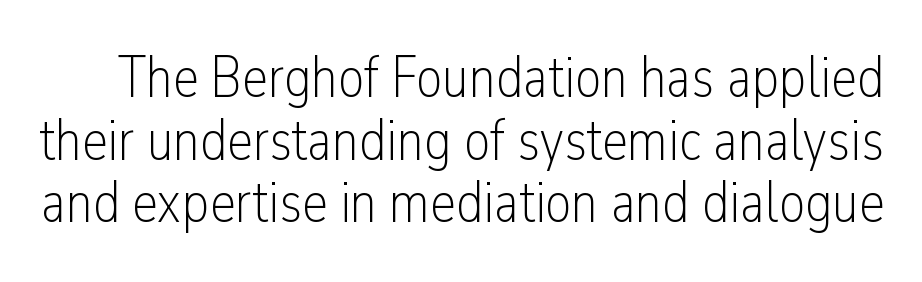
The image shows 58 px light, condensed sans-serif type, upright; set tight line spacing (1.08x), normal letter spacing, not underlined; low stroke contrast and a medium x-height.
